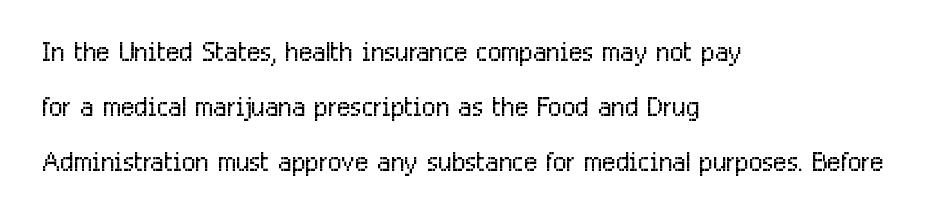
{"serif": "no", "italic": "no", "bold": "no", "weight": "light", "width": "condensed", "stroke_contrast": "low", "x_height": "medium", "monospaced": "no", "underline": "no", "align": "left", "line_spacing": "normal", "line_spacing_ratio": 1.53, "letter_spacing": "normal", "letter_spacing_em": 0.0, "glyph_px": 36}
